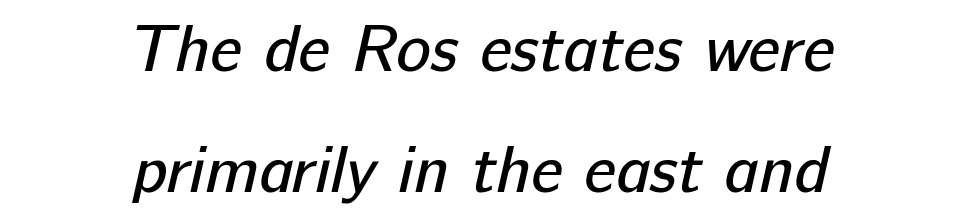
{"serif": "no", "bold": "no", "weight": "regular", "width": "normal", "stroke_contrast": "low", "x_height": "medium", "monospaced": "no", "underline": "no", "align": "center", "line_spacing_ratio": 1.86, "letter_spacing": "normal", "letter_spacing_em": 0.0, "glyph_px": 65}
